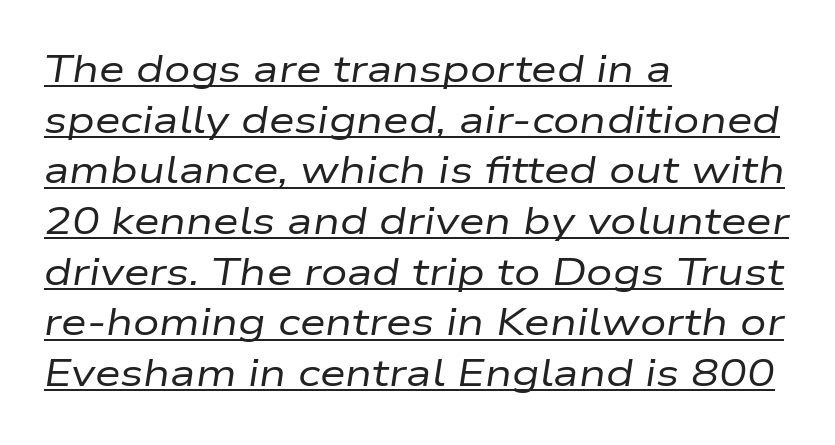
Q: Is the text bold? A: No.
Q: Is the text italic (slanted)? A: Yes, it leans right by about 9 degrees.
Q: Is the text underlined? A: Yes.
Q: How is the paragraph aligned? A: Left-aligned.
Q: Is the spacing between letters normal or unusually wide? A: Normal.
Q: Is the spacing between lines tight, normal or loose? A: Normal.
Q: Width (condensed, normal, or wide)? A: Wide.
Q: Stroke contrast? A: Low.
Q: x-height? A: Medium.
Q: Monospaced? A: No.
